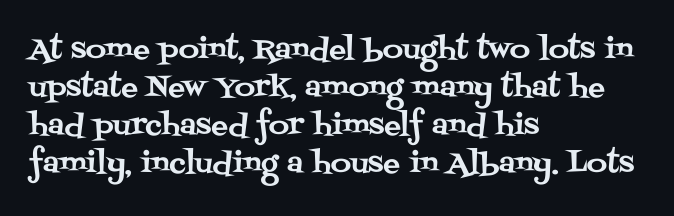
Q: Is the text italic (slanted)? A: No, it is upright.
Q: Is the typeface a serif or a sans-serif typeface? A: Serif.
Q: Is the text underlined? A: No.
Q: How is the paragraph aligned? A: Left-aligned.
Q: Is the spacing between letters normal or unusually wide? A: Normal.
Q: Is the spacing between lines tight, normal or loose? A: Normal.
Q: Width (condensed, normal, or wide)? A: Normal.
Q: Stroke contrast? A: Medium.
Q: x-height? A: Large.
Q: Monospaced? A: No.
